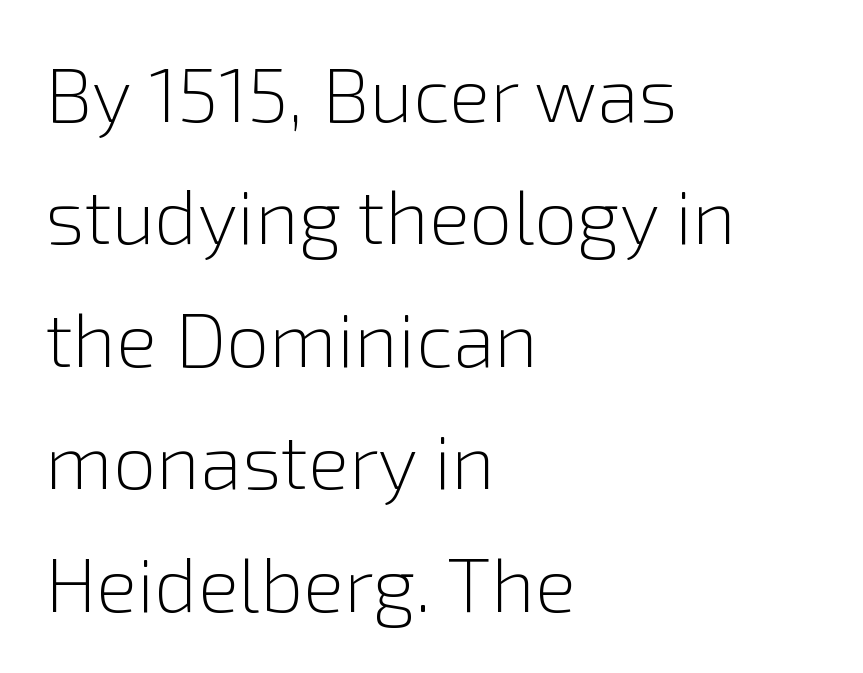
{"serif": "no", "italic": "no", "bold": "no", "weight": "light", "width": "normal", "stroke_contrast": "low", "x_height": "medium", "monospaced": "no", "underline": "no", "align": "left", "line_spacing": "normal", "line_spacing_ratio": 1.59, "letter_spacing": "normal", "letter_spacing_em": 0.0, "glyph_px": 77}
